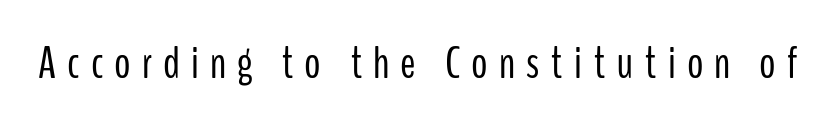
{"serif": "no", "italic": "no", "bold": "no", "weight": "light", "width": "condensed", "stroke_contrast": "low", "x_height": "medium", "monospaced": "no", "underline": "no", "letter_spacing": "wide", "letter_spacing_em": 0.24, "glyph_px": 46}
